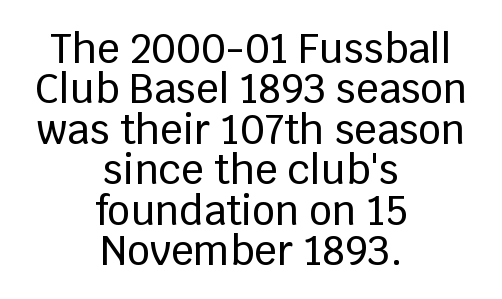
The image shows 40 px sans-serif type, upright; set centered, tight line spacing (1.01x), normal letter spacing, not underlined; low stroke contrast and a large x-height.
